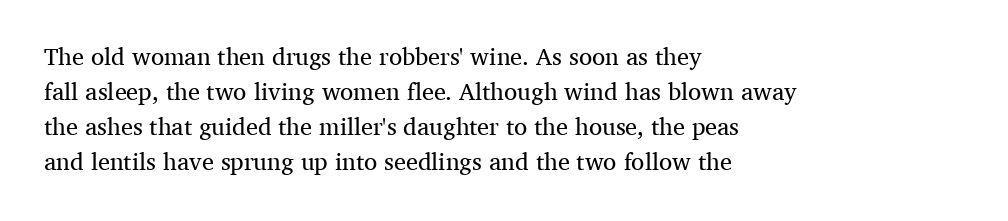
Q: Is the text bold? A: No.
Q: Is the text italic (slanted)? A: No, it is upright.
Q: Is the text underlined? A: No.
Q: How is the paragraph aligned? A: Left-aligned.
Q: Is the spacing between letters normal or unusually wide? A: Normal.
Q: Is the spacing between lines tight, normal or loose? A: Normal.
